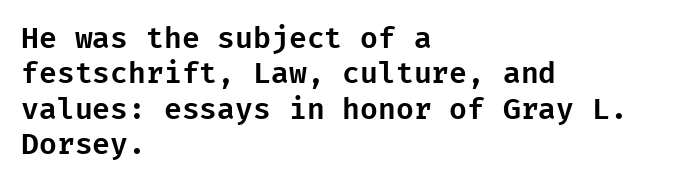
The image shows 29 px sans-serif type, upright; set left-aligned, line spacing 1.22x, normal letter spacing, not underlined; low stroke contrast and a medium x-height.
